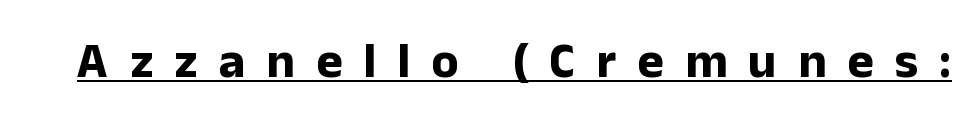
{"serif": "no", "italic": "no", "bold": "yes", "weight": "bold", "width": "normal", "stroke_contrast": "low", "x_height": "medium", "monospaced": "no", "underline": "yes", "letter_spacing": "wide", "letter_spacing_em": 0.42, "glyph_px": 50}
